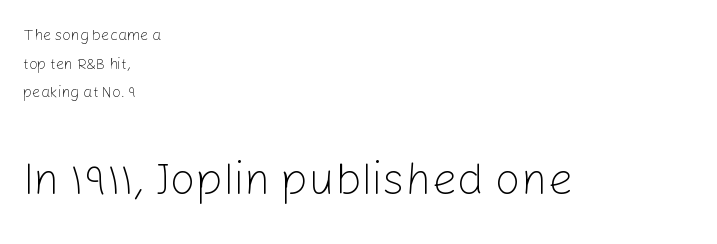
The image shows 45 px light sans-serif type, upright; set left-aligned, loose line spacing (1.91x), normal letter spacing, not underlined; the second (bottom) block is 3.0x larger; low stroke contrast and a medium x-height.
